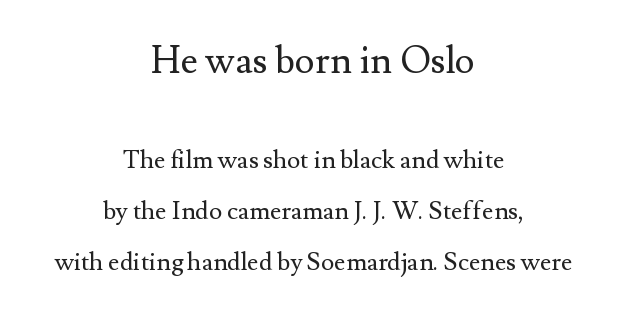
Q: Is the text bold? A: No.
Q: Is the text italic (slanted)? A: No, it is upright.
Q: Is the typeface a serif or a sans-serif typeface? A: Serif.
Q: Is the text underlined? A: No.
Q: How is the paragraph aligned? A: Centered.
Q: Is the spacing between letters normal or unusually wide? A: Normal.
Q: Is the spacing between lines tight, normal or loose? A: Loose.
Q: Which block of text is set in a larger size, the first (top) or the second (bottom)? A: The first (top) one.
Q: Width (condensed, normal, or wide)? A: Normal.
Q: Stroke contrast? A: Medium.
Q: x-height? A: Small.
Q: Monospaced? A: No.
